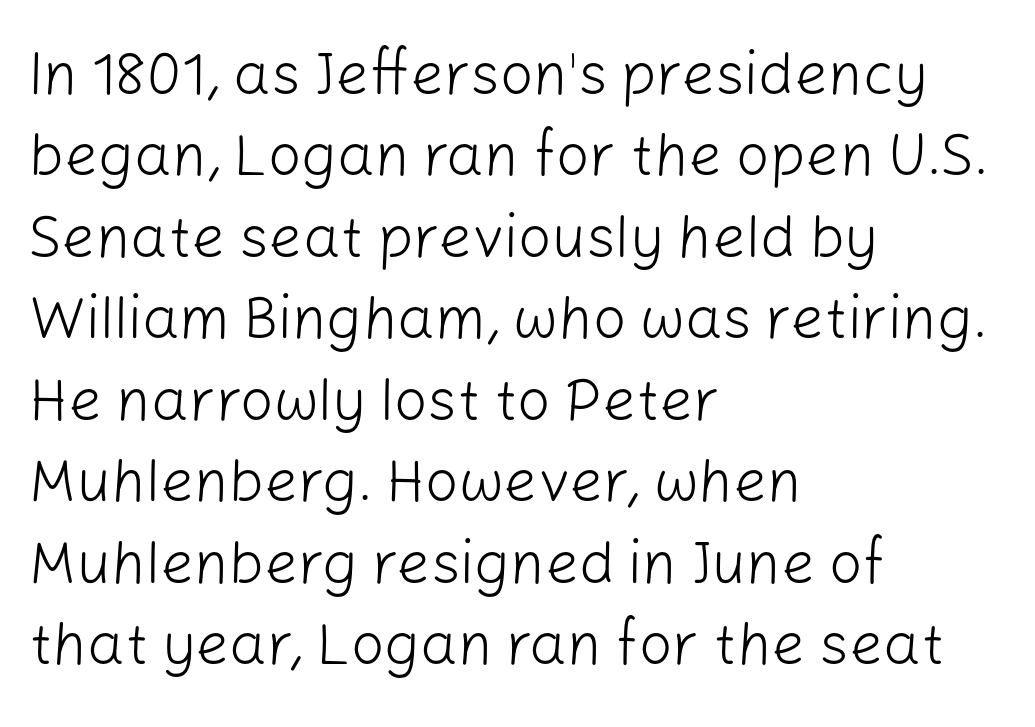
Characters remain perfectly vertical along every line. Descender tails drop into unmarked territory. The rendering uses natural spacing where letterforms have individual widths. The leading is moderate, giving the passage an even texture. Weight: in the light-to-regular range. The font family rendered here belongs to the sans-serif group.
